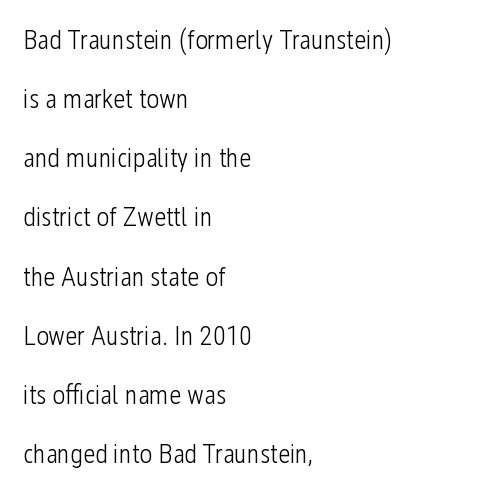
The image shows 27 px text type, upright; set left-aligned, loose line spacing (2.19x), normal letter spacing, not underlined.
